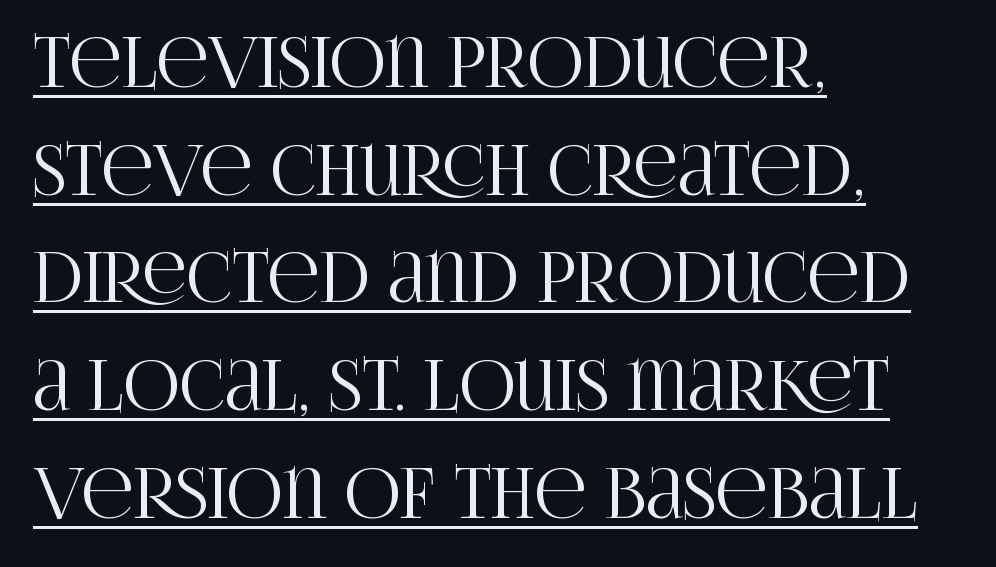
The image shows 69 px condensed serif type, upright; set left-aligned, normal line spacing (1.56x), normal letter spacing, underlined; high stroke contrast and a large x-height.
